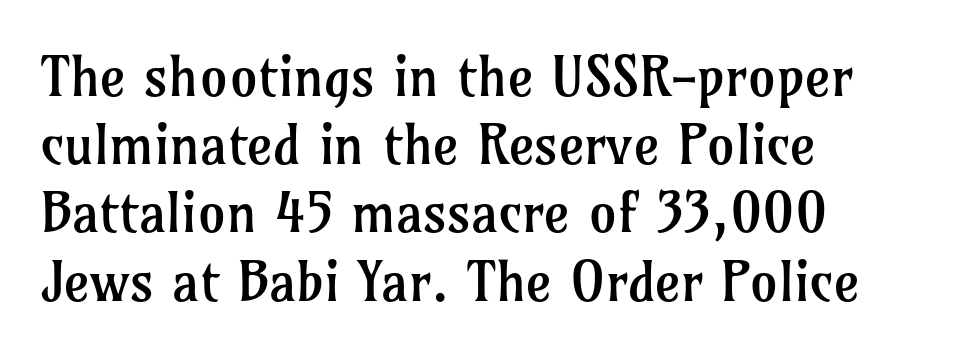
Q: Is the text bold? A: No.
Q: Is the text italic (slanted)? A: No, it is upright.
Q: Is the typeface a serif or a sans-serif typeface? A: Serif.
Q: Is the text underlined? A: No.
Q: How is the paragraph aligned? A: Left-aligned.
Q: Is the spacing between letters normal or unusually wide? A: Normal.
Q: Width (condensed, normal, or wide)? A: Normal.
Q: Stroke contrast? A: Low.
Q: x-height? A: Medium.
Q: Monospaced? A: No.
